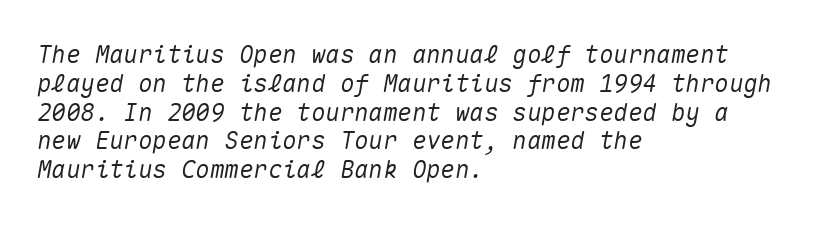
{"italic": "yes", "lean": "right", "slant_degrees": 10, "underline": "no", "align": "left", "line_spacing_ratio": 1.2, "letter_spacing": "normal", "letter_spacing_em": 0.0, "glyph_px": 24}
